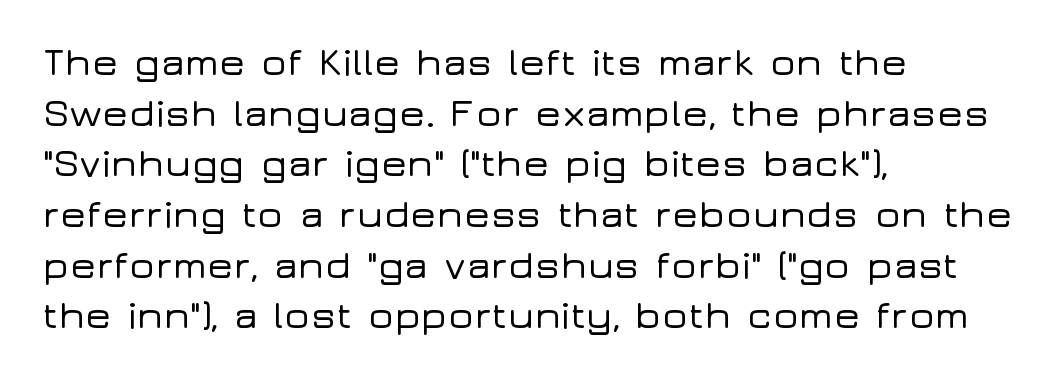
Q: Is the text italic (slanted)? A: No, it is upright.
Q: Is the typeface a serif or a sans-serif typeface? A: Sans-serif.
Q: Is the text underlined? A: No.
Q: How is the paragraph aligned? A: Left-aligned.
Q: Is the spacing between letters normal or unusually wide? A: Normal.
Q: Is the spacing between lines tight, normal or loose? A: Normal.
Q: Width (condensed, normal, or wide)? A: Wide.
Q: Stroke contrast? A: Low.
Q: x-height? A: Medium.
Q: Monospaced? A: No.
